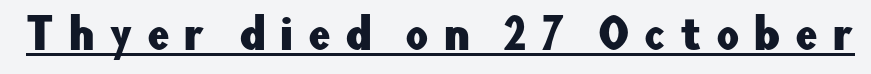
{"serif": "no", "italic": "no", "width": "normal", "stroke_contrast": "low", "x_height": "small", "monospaced": "no", "underline": "yes", "letter_spacing": "wide", "letter_spacing_em": 0.36, "glyph_px": 40}
